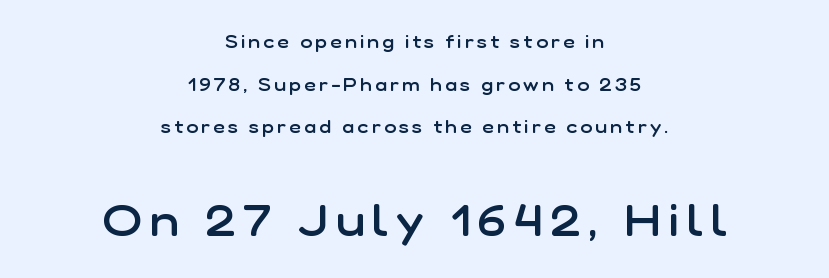
The image shows 44 px semibold sans-serif type, upright; set centered, loose line spacing (2.37x), not underlined; the second (bottom) block is 2.44x larger; low stroke contrast and a medium x-height.
